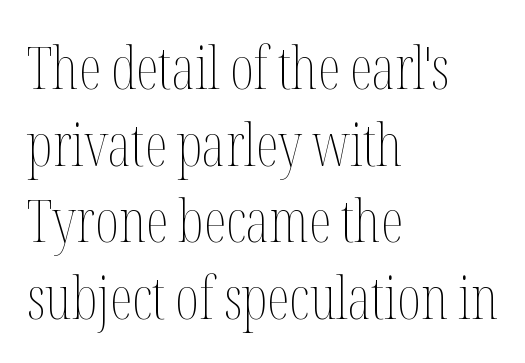
{"italic": "no", "bold": "no", "weight": "thin", "width": "condensed", "stroke_contrast": "medium", "x_height": "medium", "monospaced": "no", "underline": "no", "align": "left", "line_spacing": "normal", "line_spacing_ratio": 1.32, "letter_spacing": "normal", "letter_spacing_em": 0.0, "glyph_px": 58}
